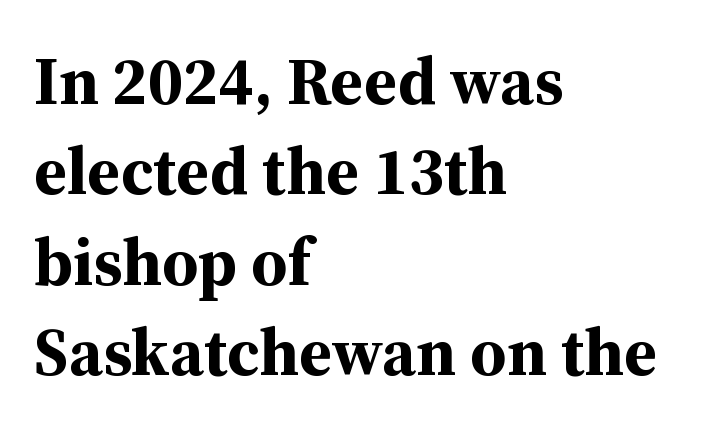
These lines sit exactly where default settings would place them. The typography opts for an upright posture over an oblique one. The space directly below the letters is spotless. Varying glyph widths throughout — classic text-font behaviour. Pretty heavy lettering here — definitely bold.
